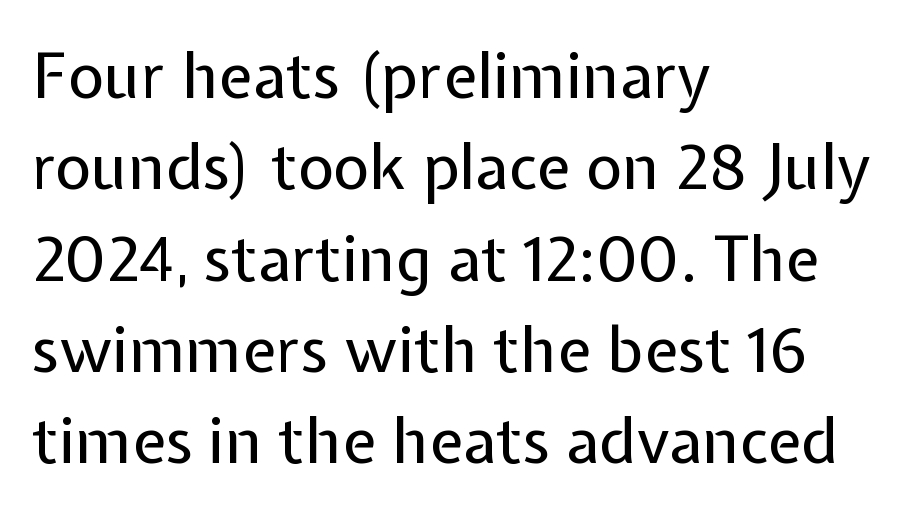
The type sits square on the baseline with zero lean. Check under the words: just untouched page. Standard letterfit; no display-style spreading of the glyphs. Spacing verdict: proportional, widths tailored to each character. In terms of letterform style, serifs are entirely absent.
